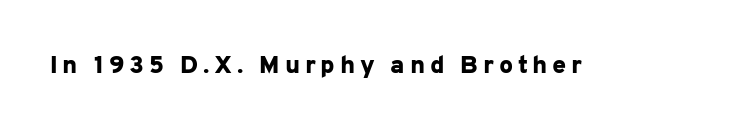
{"italic": "no", "bold": "yes", "underline": "no", "glyph_px": 25}
